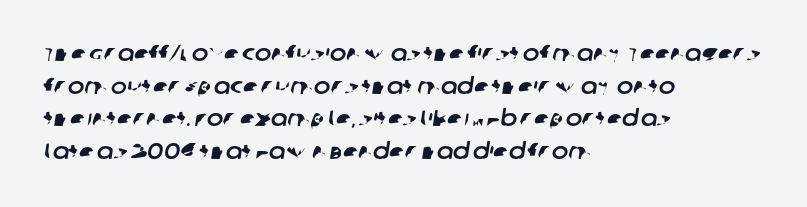
{"underline": "no", "align": "left", "line_spacing": "normal", "line_spacing_ratio": 1.48, "letter_spacing": "normal", "letter_spacing_em": 0.0, "glyph_px": 22}
